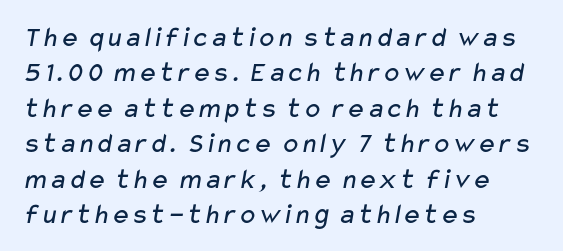
The image shows 29 px regular-weight, wide sans-serif type; set left-aligned, line spacing 1.22x, normal letter spacing, not underlined; low stroke contrast and a medium x-height.
